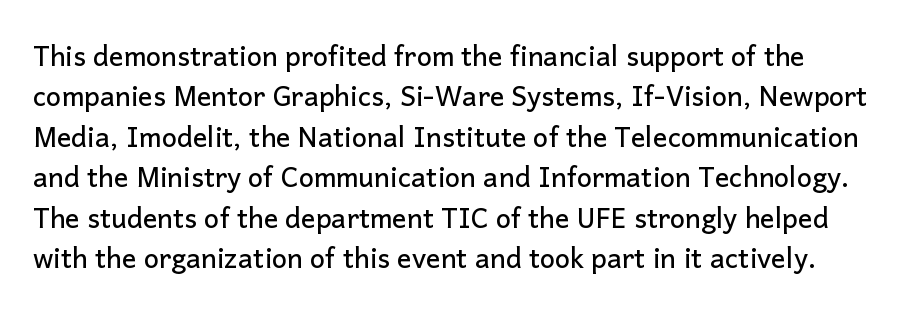
The image shows 27 px text type, upright; set normal line spacing (1.5x), normal letter spacing, not underlined.
